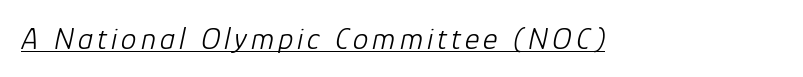
Q: Is the text bold? A: No.
Q: Is the text italic (slanted)? A: Yes, it leans right by about 12 degrees.
Q: Is the text underlined? A: Yes.
Q: Width (condensed, normal, or wide)? A: Normal.
Q: Stroke contrast? A: Low.
Q: x-height? A: Medium.
Q: Monospaced? A: No.
